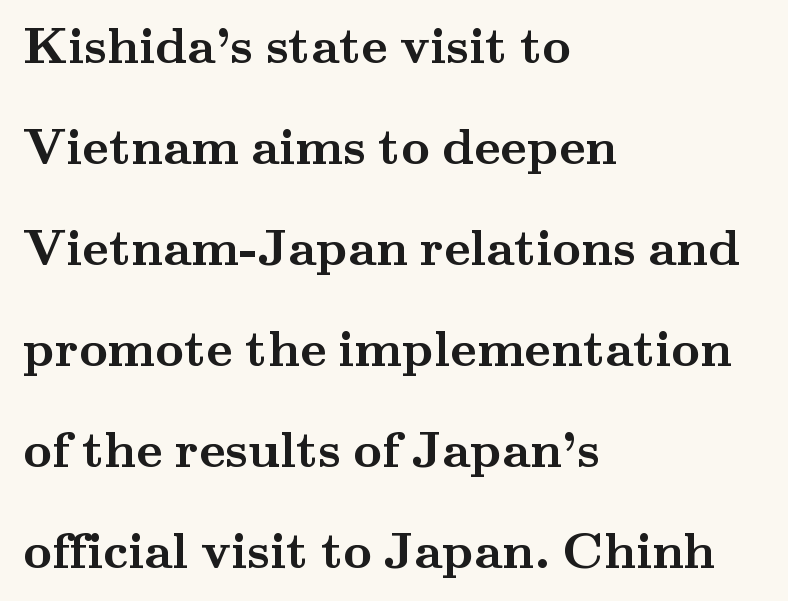
Q: Is the text bold? A: Yes.
Q: Is the text italic (slanted)? A: No, it is upright.
Q: Is the typeface a serif or a sans-serif typeface? A: Serif.
Q: Is the text underlined? A: No.
Q: How is the paragraph aligned? A: Left-aligned.
Q: Is the spacing between letters normal or unusually wide? A: Normal.
Q: Is the spacing between lines tight, normal or loose? A: Loose.
Q: Width (condensed, normal, or wide)? A: Wide.
Q: Stroke contrast? A: Medium.
Q: x-height? A: Small.
Q: Monospaced? A: No.
